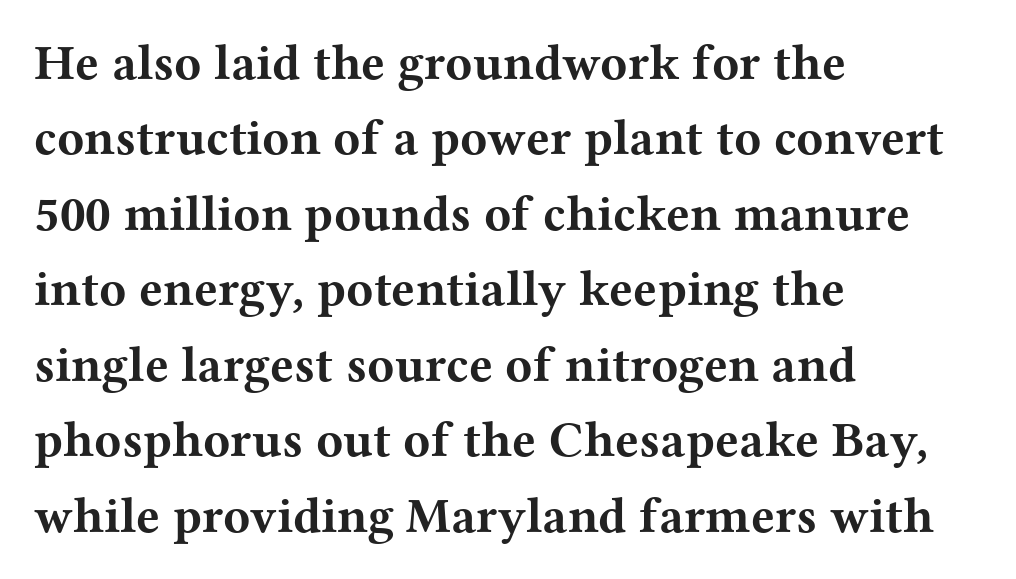
{"serif": "yes", "italic": "no", "bold": "yes", "weight": "bold", "width": "wide", "stroke_contrast": "medium", "x_height": "medium", "monospaced": "no", "underline": "no", "align": "left", "line_spacing": "normal", "line_spacing_ratio": 1.51, "letter_spacing": "normal", "letter_spacing_em": 0.0, "glyph_px": 50}
